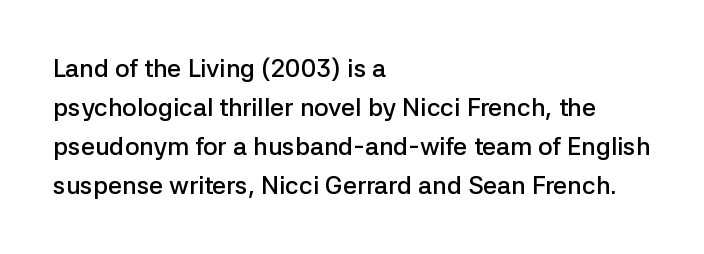
{"italic": "no", "bold": "semi", "underline": "no", "align": "left", "line_spacing": "normal", "line_spacing_ratio": 1.56, "letter_spacing": "normal", "letter_spacing_em": 0.0, "glyph_px": 25}
